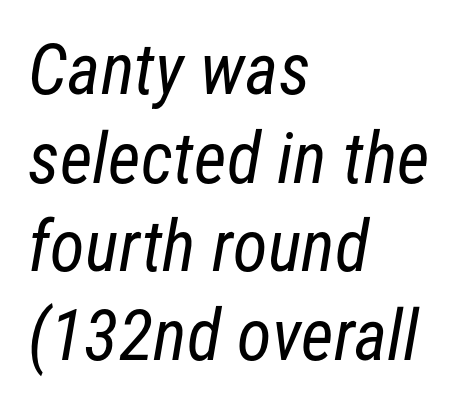
{"serif": "no", "bold": "no", "weight": "regular", "width": "condensed", "stroke_contrast": "low", "x_height": "medium", "monospaced": "no", "underline": "no", "align": "left", "line_spacing": "normal", "line_spacing_ratio": 1.25, "letter_spacing": "normal", "letter_spacing_em": 0.0, "glyph_px": 71}
